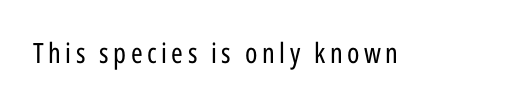
Letters have the restrained weight of plain body copy at most. Lines of text with bare space underneath. Serif or sans? Sans — the stroke terminals are bare. This sample uses an upright cut, with every glyph sitting square on the baseline. Character widths vary here, with narrow letters taking less room than wide ones.
